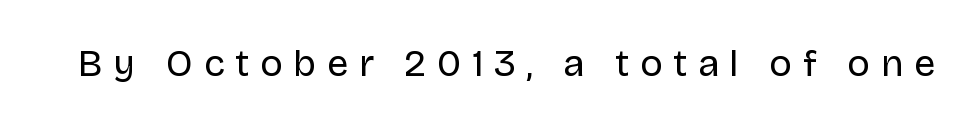
{"serif": "no", "italic": "no", "bold": "no", "weight": "regular", "width": "normal", "stroke_contrast": "low", "x_height": "large", "monospaced": "no", "underline": "no", "letter_spacing": "wide", "letter_spacing_em": 0.28, "glyph_px": 38}
